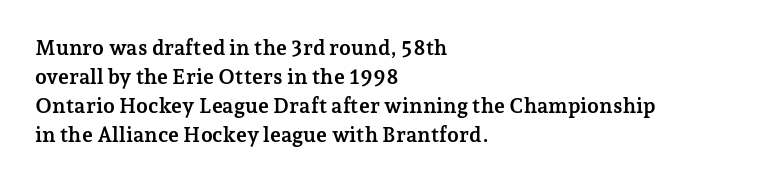
{"italic": "no", "bold": "yes", "underline": "no", "align": "left", "line_spacing": "normal", "line_spacing_ratio": 1.38, "letter_spacing": "normal", "letter_spacing_em": 0.0, "glyph_px": 21}
